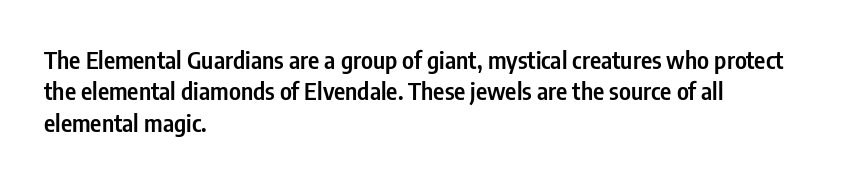
Students, this is semibold: more ink than regular, less than bold. Descender tails drop into unmarked territory. Reading down the block, your eye returns to a fixed left position each line. Do the letters lean? They stand straight. The space between consecutive lines is moderate.
